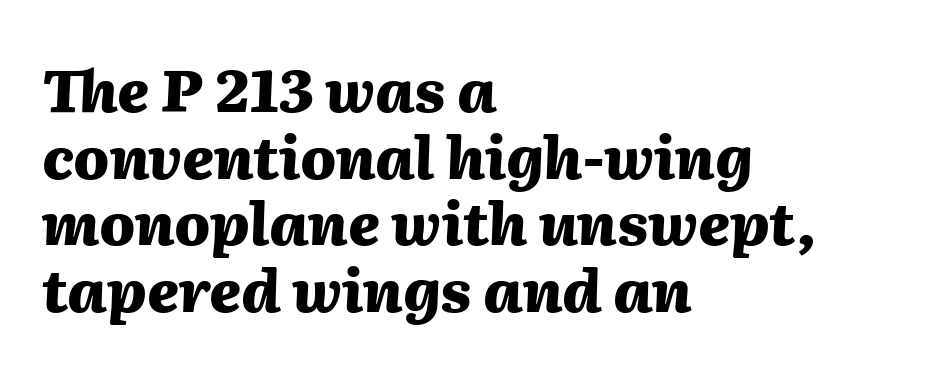
{"italic": "yes", "lean": "right", "slant_degrees": 2, "bold": "yes", "weight": "heavy", "width": "normal", "stroke_contrast": "medium", "x_height": "medium", "monospaced": "no", "underline": "no", "align": "left", "line_spacing": "tight", "line_spacing_ratio": 1.13, "letter_spacing": "normal", "letter_spacing_em": 0.0, "glyph_px": 59}
